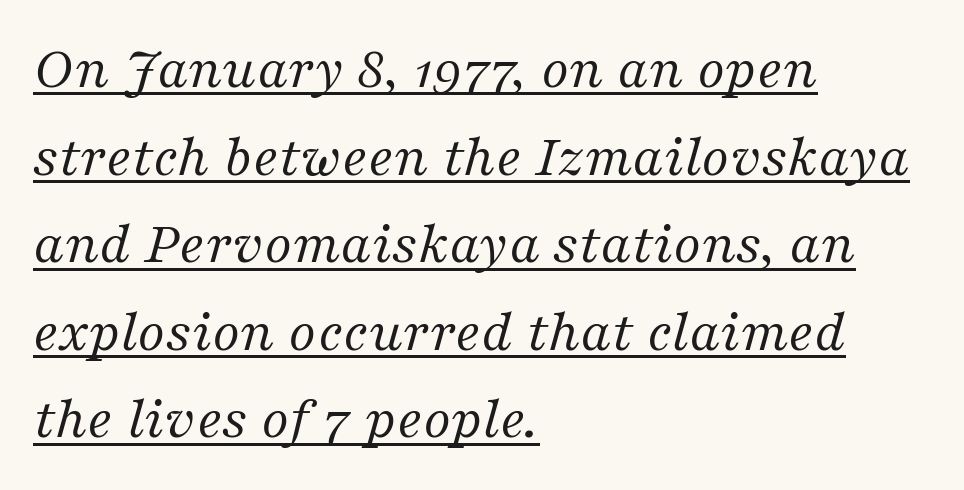
{"serif": "yes", "italic": "yes", "lean": "right", "slant_degrees": 16, "bold": "no", "weight": "regular", "width": "normal", "stroke_contrast": "medium", "x_height": "medium", "monospaced": "no", "underline": "yes", "align": "left", "line_spacing": "normal", "line_spacing_ratio": 1.46, "letter_spacing": "normal", "letter_spacing_em": 0.0, "glyph_px": 60}
